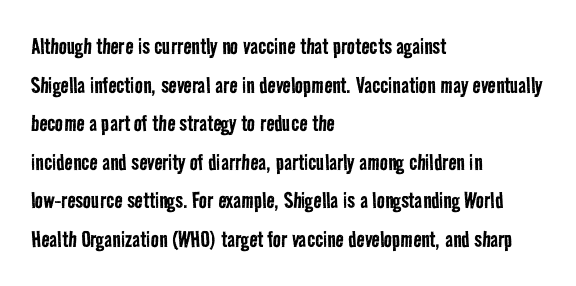
{"bold": "no", "underline": "no", "align": "left", "line_spacing": "normal", "line_spacing_ratio": 1.43, "letter_spacing": "normal", "letter_spacing_em": 0.0, "glyph_px": 27}
